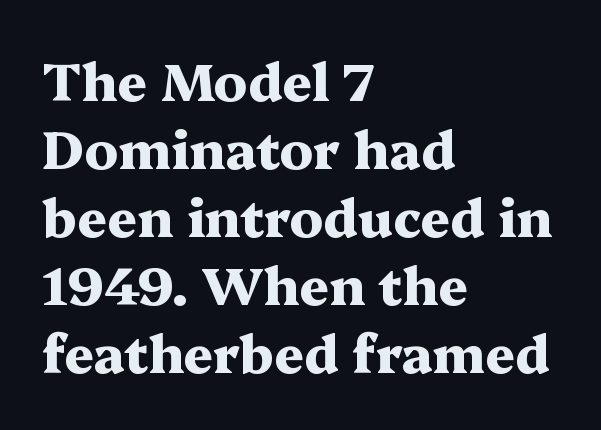
Q: Is the text bold? A: Yes.
Q: Is the text italic (slanted)? A: No, it is upright.
Q: Is the typeface a serif or a sans-serif typeface? A: Serif.
Q: Is the text underlined? A: No.
Q: How is the paragraph aligned? A: Left-aligned.
Q: Is the spacing between letters normal or unusually wide? A: Normal.
Q: Is the spacing between lines tight, normal or loose? A: Normal.
Q: Width (condensed, normal, or wide)? A: Wide.
Q: Stroke contrast? A: Medium.
Q: x-height? A: Medium.
Q: Monospaced? A: No.
